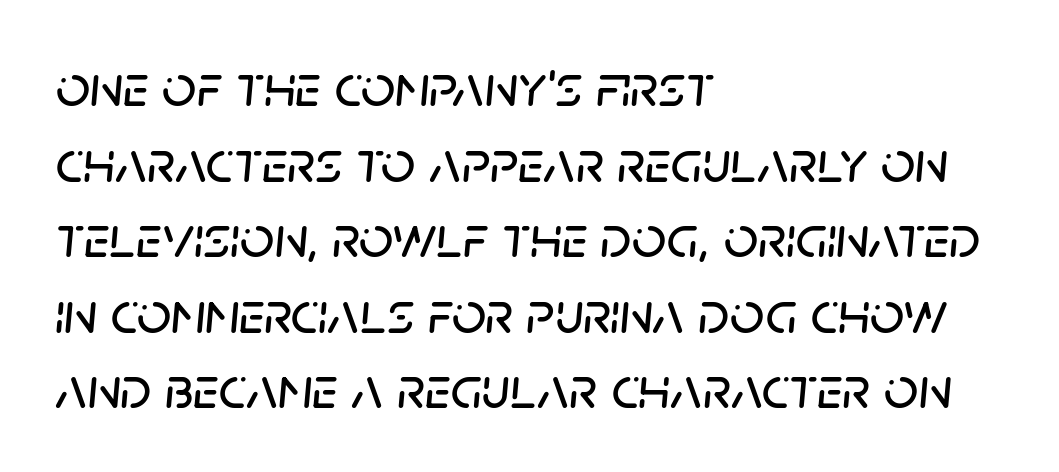
{"italic": "yes", "lean": "right", "slant_degrees": 5, "width": "normal", "stroke_contrast": "low", "x_height": "large", "monospaced": "no", "underline": "no", "align": "left", "line_spacing": "normal", "line_spacing_ratio": 1.26, "letter_spacing": "normal", "letter_spacing_em": 0.0, "glyph_px": 60}
